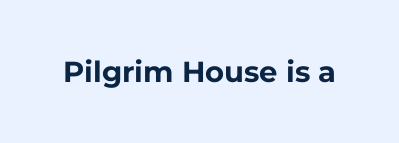
The image shows 29 px bold sans-serif type, upright; set normal letter spacing, not underlined; low stroke contrast and a medium x-height.
